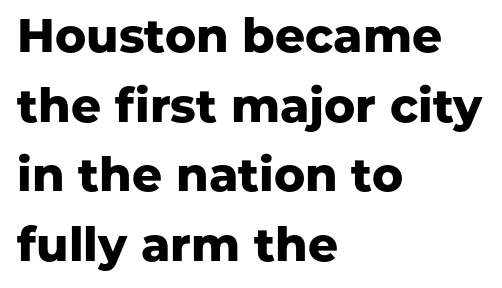
Inter-character spacing is left at the font's built-in metrics. The strip under each line holds only bare page. Set as a true bold cut, around the 700 mark. A typesetter would label this face a sans.
